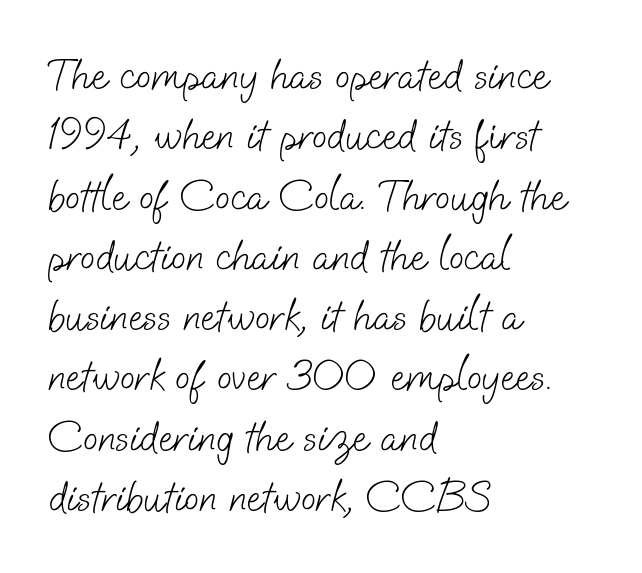
Students, observe: this is what conventionally led text looks like. The rendering keeps characters at their native spacing. Varying glyph widths throughout — classic text-font behaviour. Are there feet on the stems? There aren't — it's a sans. Underlining? Definitely not there.
